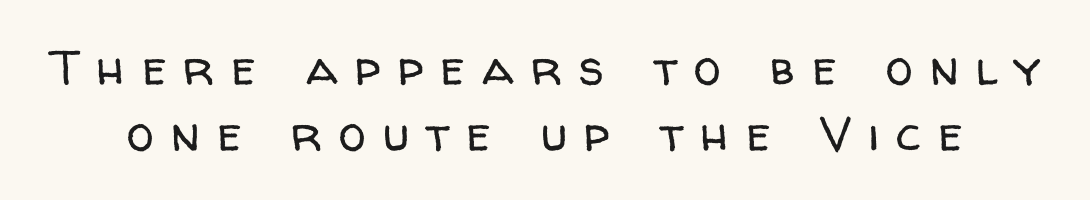
Is this a fixed-width face? No — the glyphs have proportional, varying widths. These glyphs show unthickened strokes, regular width or finer. To sum up the face: it is a sans, with no serifs. Check the space under the baseline: it is left empty.
